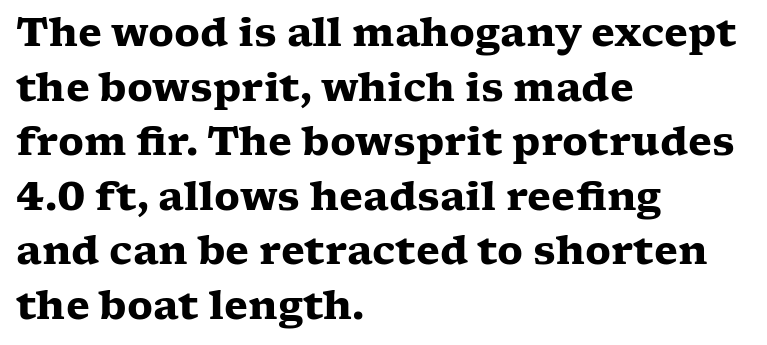
{"serif": "yes", "italic": "no", "bold": "yes", "weight": "heavy", "width": "wide", "stroke_contrast": "low", "x_height": "medium", "monospaced": "no", "underline": "no", "align": "left", "line_spacing": "normal", "line_spacing_ratio": 1.4, "letter_spacing": "normal", "letter_spacing_em": 0.0, "glyph_px": 39}
